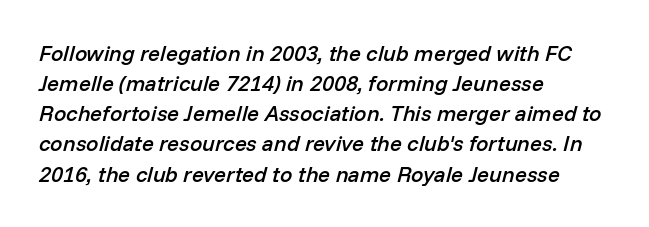
Evenly set lines give the paragraph a standard silhouette. The strokes are fattened partway — semibold, not bold. No word sits above an underline. Tracking here is standard; glyphs follow each other at the usual distance.
